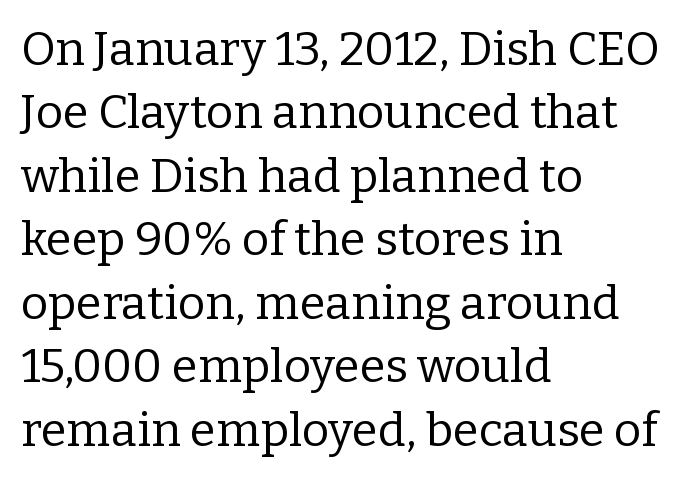
Q: Is the text bold? A: No.
Q: Is the text italic (slanted)? A: No, it is upright.
Q: Is the typeface a serif or a sans-serif typeface? A: Serif.
Q: Is the text underlined? A: No.
Q: How is the paragraph aligned? A: Left-aligned.
Q: Is the spacing between letters normal or unusually wide? A: Normal.
Q: Is the spacing between lines tight, normal or loose? A: Normal.
Q: Width (condensed, normal, or wide)? A: Normal.
Q: Stroke contrast? A: Low.
Q: x-height? A: Medium.
Q: Monospaced? A: No.
